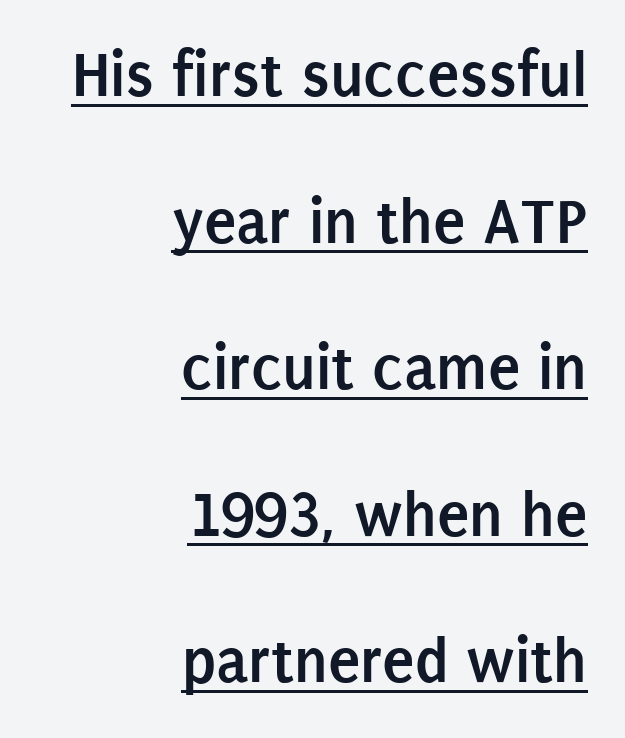
Q: Is the text bold? A: Yes.
Q: Is the text italic (slanted)? A: No, it is upright.
Q: Is the typeface a serif or a sans-serif typeface? A: Sans-serif.
Q: Is the text underlined? A: Yes.
Q: How is the paragraph aligned? A: Right-aligned.
Q: Is the spacing between letters normal or unusually wide? A: Normal.
Q: Is the spacing between lines tight, normal or loose? A: Loose.
Q: Width (condensed, normal, or wide)? A: Condensed.
Q: Stroke contrast? A: Low.
Q: x-height? A: Large.
Q: Monospaced? A: No.
